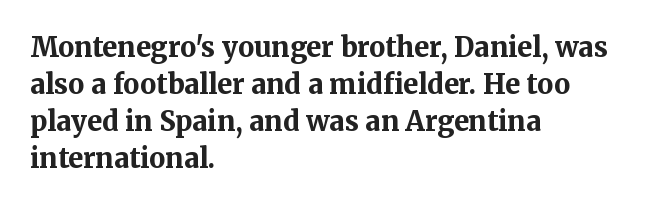
Every character sits straight up, as roman type does. Words appear dense and cohesive because spacing is normal. On the weight axis this lands at bold, roughly 700. In terms of leading, this rendering sits right in the middle.
